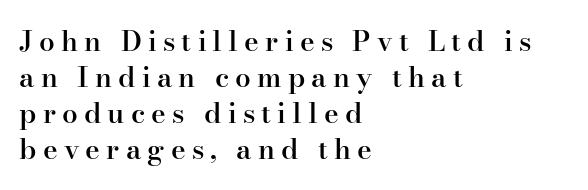
The image shows 28 px semibold serif type, upright; set left-aligned, normal line spacing (1.28x), unusually wide letter spacing (+0.22 em), not underlined; high stroke contrast and a small x-height.
